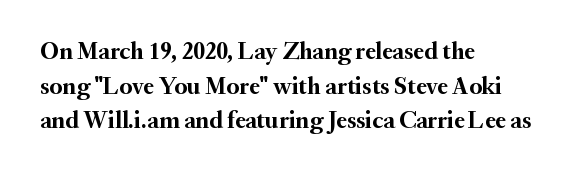
Rule under the text: the space is simply empty. Nothing unusual about the tracking: characters are spaced as the font intends. Leading: standard. This sample uses an upright cut, with every glyph sitting square on the baseline. Set as a true bold cut, around the 700 mark. Line beginnings align vertically; line endings do not.
